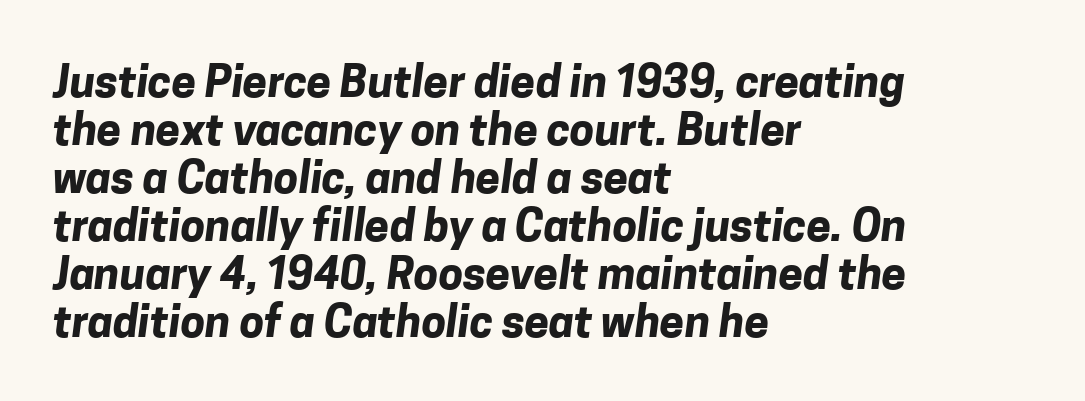
Q: Is the text bold? A: Yes.
Q: Is the typeface a serif or a sans-serif typeface? A: Sans-serif.
Q: Is the text underlined? A: No.
Q: How is the paragraph aligned? A: Left-aligned.
Q: Is the spacing between letters normal or unusually wide? A: Normal.
Q: Is the spacing between lines tight, normal or loose? A: Tight.
Q: Width (condensed, normal, or wide)? A: Normal.
Q: Stroke contrast? A: Low.
Q: x-height? A: Medium.
Q: Monospaced? A: No.
